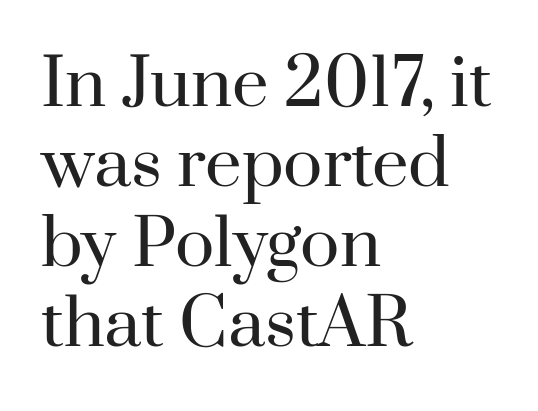
This rendering leaves character spacing at its baseline value. Is this a heavy cut? Hardly; it is regular or lighter. Does the type have serifs? Yes, each stem ends in a small foot. Letters rest on an invisible, unmarked baseline. The face used here is proportionally spaced, like ordinary book or web type.
